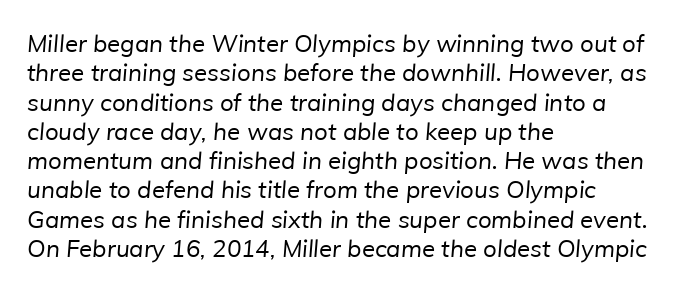
Q: Is the text bold? A: No.
Q: Is the text underlined? A: No.
Q: How is the paragraph aligned? A: Left-aligned.
Q: Is the spacing between letters normal or unusually wide? A: Normal.
